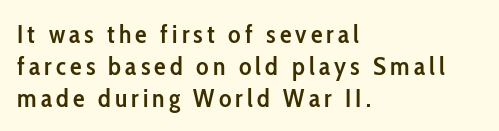
Q: Is the text bold? A: Semi-bold.
Q: Is the text italic (slanted)? A: No, it is upright.
Q: Is the text underlined? A: No.
Q: How is the paragraph aligned? A: Left-aligned.
